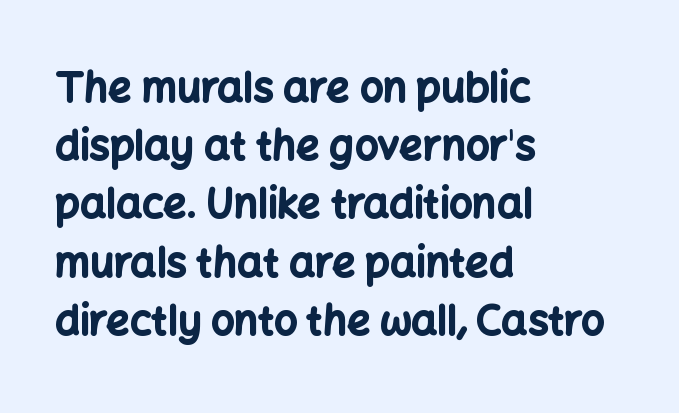
The image shows 41 px bold sans-serif type, upright; set left-aligned, normal line spacing (1.42x), normal letter spacing, not underlined; low stroke contrast and a medium x-height.
